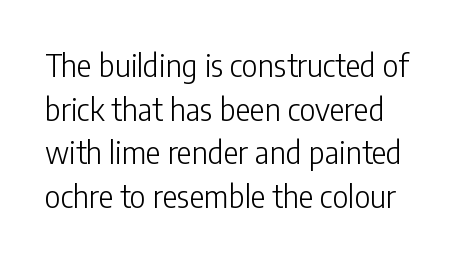
This sample has the flowing, uneven cadence of proportional lettering. Spacing between characters is what you'd get straight out of the box. In terms of letterform style, serifs are entirely absent. Decoration check: the copy has no underline. No heavy texture on the line: the type isn't bold.
